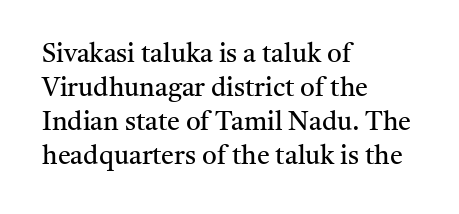
The image shows 26 px text type, upright; set left-aligned, normal line spacing (1.31x), normal letter spacing, not underlined.
